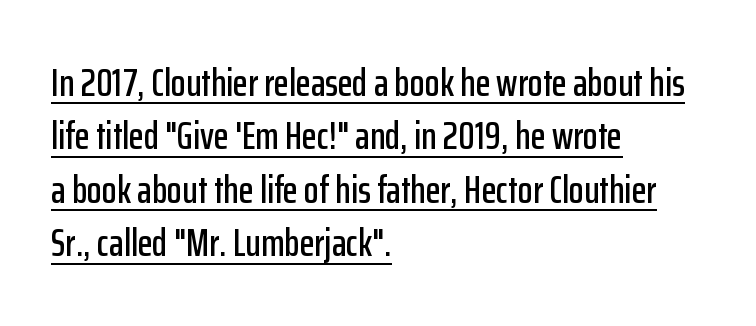
The image shows 39 px condensed sans-serif type, upright; set left-aligned, normal line spacing (1.37x), normal letter spacing, underlined; low stroke contrast and a medium x-height.
